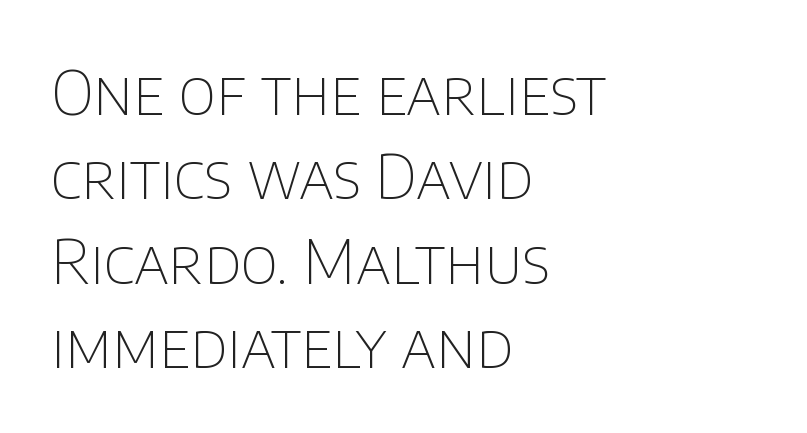
Q: Is the text bold? A: No.
Q: Is the text italic (slanted)? A: No, it is upright.
Q: Is the typeface a serif or a sans-serif typeface? A: Sans-serif.
Q: Is the text underlined? A: No.
Q: How is the paragraph aligned? A: Left-aligned.
Q: Is the spacing between letters normal or unusually wide? A: Normal.
Q: Is the spacing between lines tight, normal or loose? A: Normal.
Q: Width (condensed, normal, or wide)? A: Normal.
Q: Stroke contrast? A: Low.
Q: x-height? A: Large.
Q: Monospaced? A: No.
